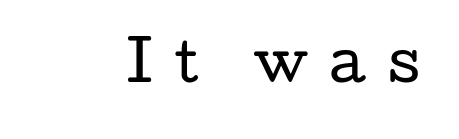
Q: Is the text bold? A: No.
Q: Is the text italic (slanted)? A: No, it is upright.
Q: Is the typeface a serif or a sans-serif typeface? A: Serif.
Q: Is the text underlined? A: No.
Q: Is the spacing between letters normal or unusually wide? A: Unusually wide.
Q: Width (condensed, normal, or wide)? A: Wide.
Q: Stroke contrast? A: Low.
Q: x-height? A: Medium.
Q: Monospaced? A: No.
